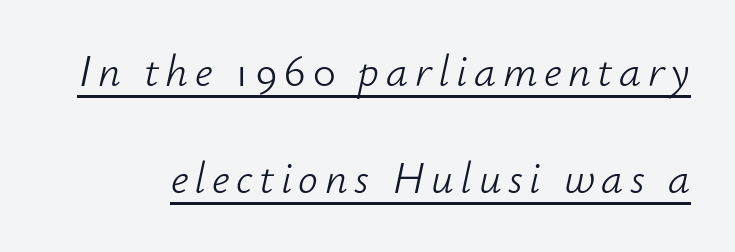
The specimen includes a rule beneath the text block's lines. The strokes carry an ordinary text weight at most. Compared with typical paragraphs, the rows here are farther apart. Varying glyph widths throughout — classic text-font behaviour.
